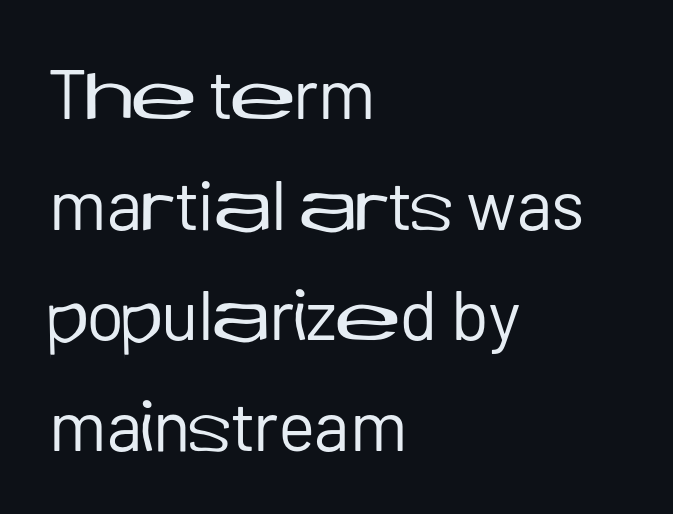
{"serif": "no", "italic": "no", "bold": "no", "weight": "regular", "width": "normal", "stroke_contrast": "low", "x_height": "medium", "monospaced": "no", "underline": "no", "align": "left", "line_spacing": "normal", "line_spacing_ratio": 1.58, "letter_spacing": "normal", "letter_spacing_em": 0.0, "glyph_px": 70}
